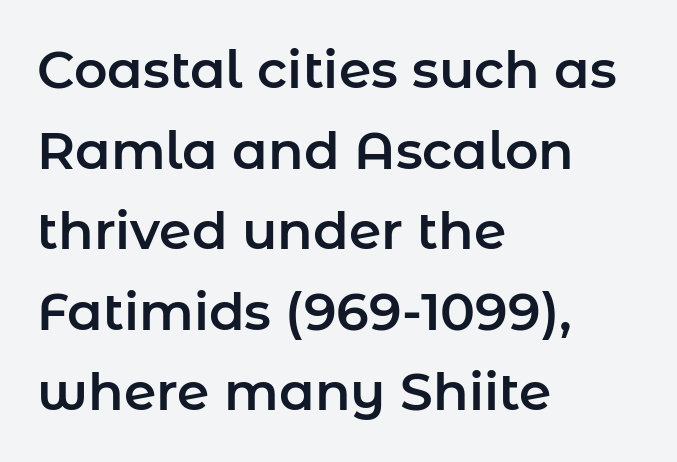
{"serif": "no", "italic": "no", "width": "normal", "stroke_contrast": "low", "x_height": "medium", "monospaced": "no", "underline": "no", "align": "left", "line_spacing": "normal", "line_spacing_ratio": 1.55, "letter_spacing": "normal", "letter_spacing_em": 0.0, "glyph_px": 52}
